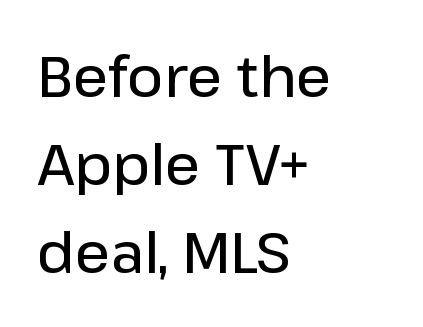
The image shows 56 px semibold sans-serif type, upright; set left-aligned, normal line spacing (1.57x), normal letter spacing, not underlined; low stroke contrast and a medium x-height.
